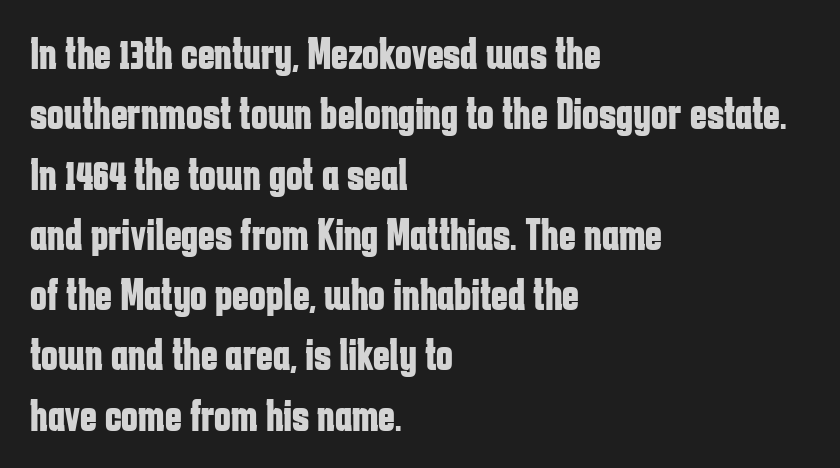
Normally led — the rows are evenly, conventionally spaced. If you drew a line through each stem, it would be perfectly vertical. This is heavy type, rendered in bold. The glyphs are unaccompanied by any horizontal stroke below them.
